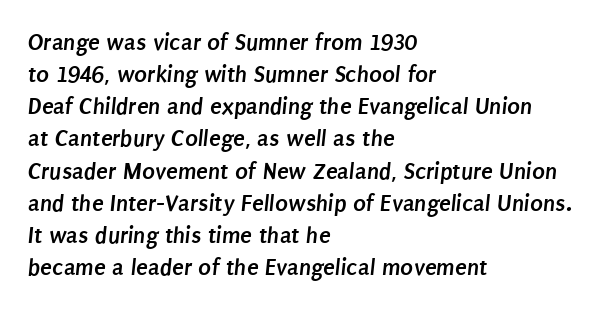
The image shows 24 px bold type; set left-aligned, normal line spacing (1.34x), normal letter spacing, not underlined.
